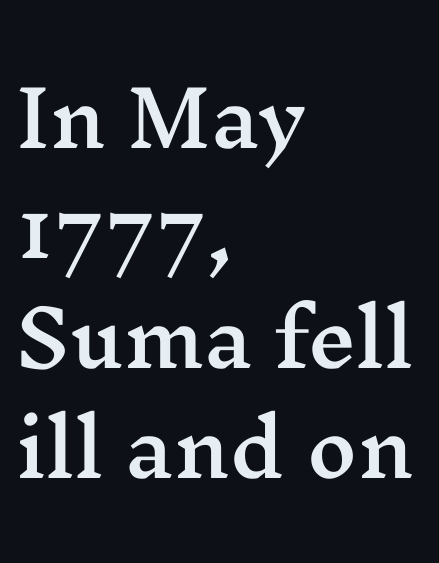
The image shows 77 px wide serif type, upright; set left-aligned, normal line spacing (1.43x), normal letter spacing, not underlined; medium stroke contrast and a medium x-height.
